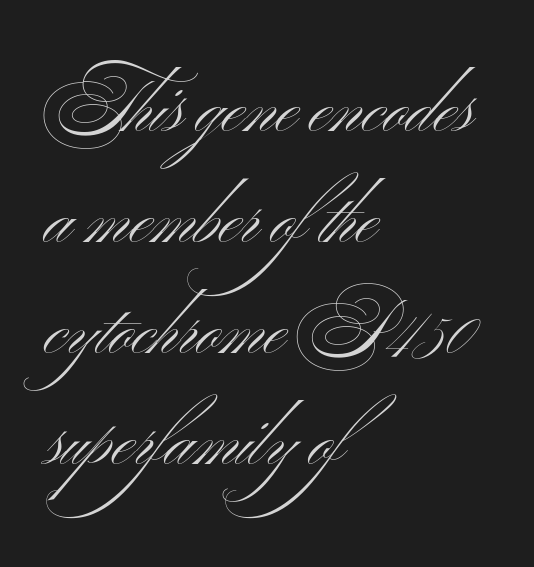
Q: Is the text bold? A: No.
Q: Is the text italic (slanted)? A: Yes.
Q: Is the typeface a serif or a sans-serif typeface? A: Sans-serif.
Q: Is the text underlined? A: No.
Q: How is the paragraph aligned? A: Left-aligned.
Q: Is the spacing between letters normal or unusually wide? A: Normal.
Q: Is the spacing between lines tight, normal or loose? A: Normal.
Q: Width (condensed, normal, or wide)? A: Wide.
Q: Stroke contrast? A: Medium.
Q: x-height? A: Small.
Q: Monospaced? A: No.
